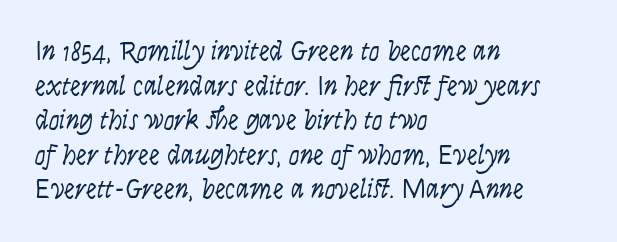
{"italic": "yes", "lean": "right", "slant_degrees": 9, "bold": "no", "underline": "no", "align": "left", "line_spacing": "normal", "line_spacing_ratio": 1.28, "letter_spacing": "normal", "letter_spacing_em": 0.0, "glyph_px": 27}
